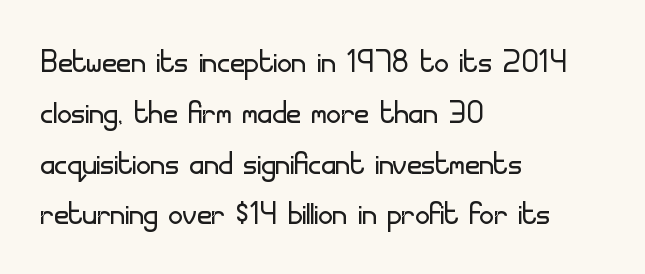
The image shows 40 px light sans-serif type, upright; set left-aligned, normal line spacing (1.27x), normal letter spacing, not underlined; low stroke contrast and a small x-height.
